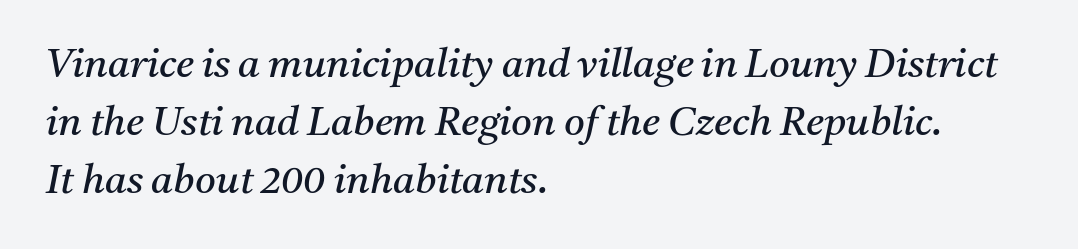
The image shows 40 px regular-weight serif type, italic (leaning right); set left-aligned, normal line spacing (1.45x), normal letter spacing, not underlined; medium stroke contrast and a medium x-height.
